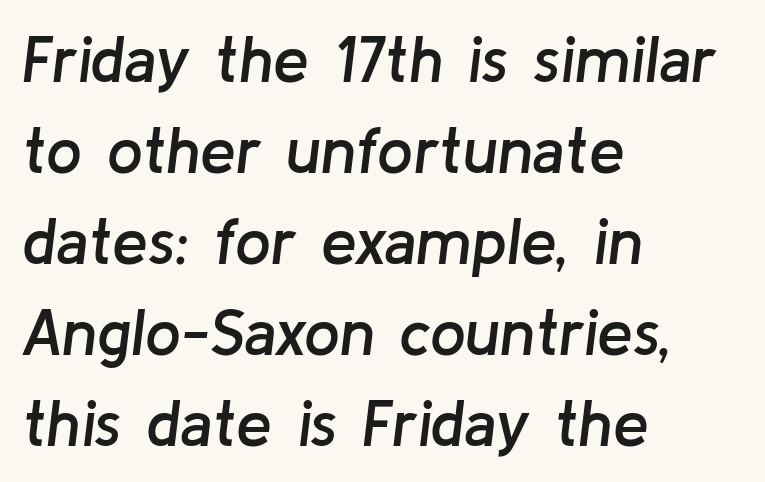
{"italic": "yes", "lean": "right", "slant_degrees": 8, "bold": "semi", "weight": "semibold", "width": "normal", "stroke_contrast": "low", "x_height": "medium", "monospaced": "no", "underline": "no", "align": "left", "line_spacing": "normal", "line_spacing_ratio": 1.42, "letter_spacing": "normal", "letter_spacing_em": 0.0, "glyph_px": 64}
